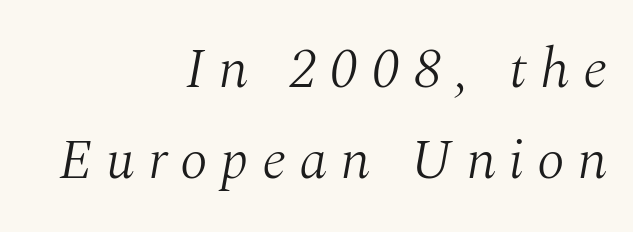
The image shows 57 px light serif type, italic (leaning right); set right-aligned, normal line spacing (1.6x), unusually wide letter spacing (+0.23 em), not underlined; medium stroke contrast and a medium x-height.
